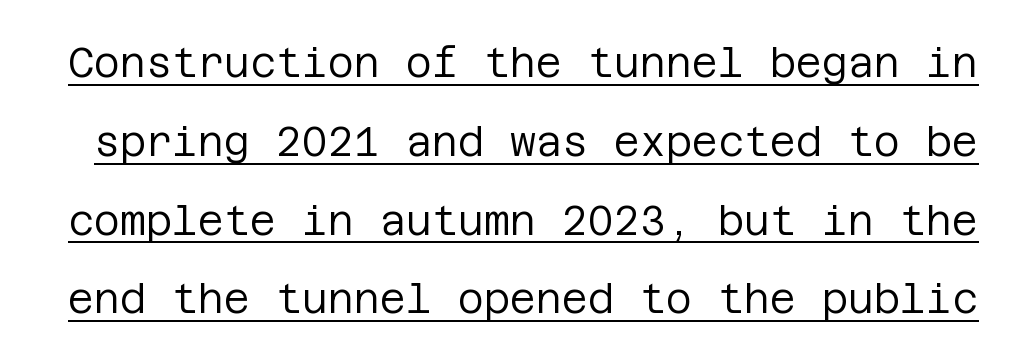
The typesetting does not lean heavy: it is not bold. Each line of the rendering has a horizontal stroke beneath the glyphs. There is no visible air inserted between adjacent glyphs. Rendered with straight, roman letterforms.
